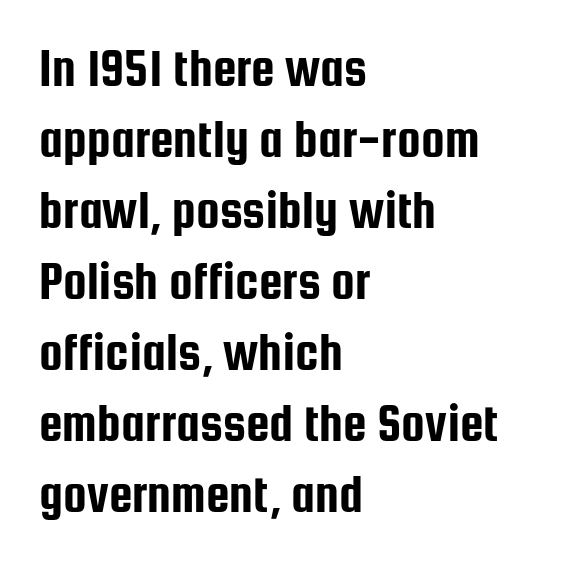
The image shows 53 px condensed sans-serif type, upright; set left-aligned, normal line spacing (1.34x), normal letter spacing, not underlined; low stroke contrast and a medium x-height.
